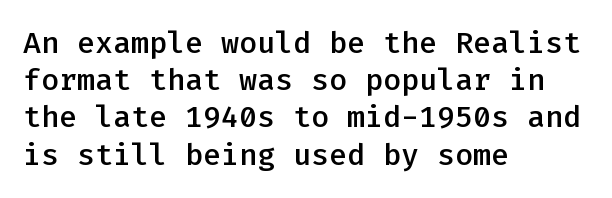
The image shows 30 px semibold sans-serif type, upright, monospaced; set left-aligned, line spacing 1.24x, normal letter spacing, not underlined; low stroke contrast and a medium x-height.
